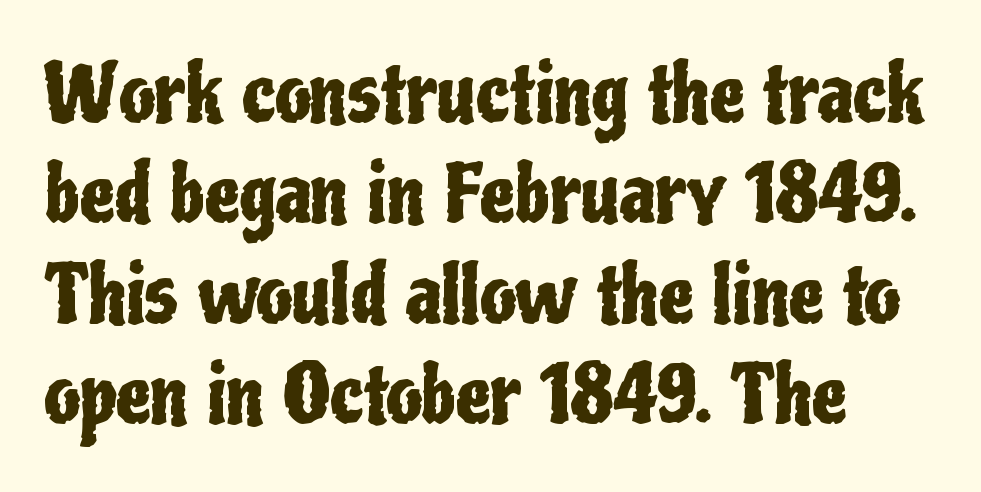
{"serif": "no", "italic": "no", "width": "condensed", "stroke_contrast": "low", "x_height": "medium", "monospaced": "no", "underline": "no", "align": "left", "line_spacing": "normal", "line_spacing_ratio": 1.27, "letter_spacing": "normal", "letter_spacing_em": 0.0, "glyph_px": 79}
